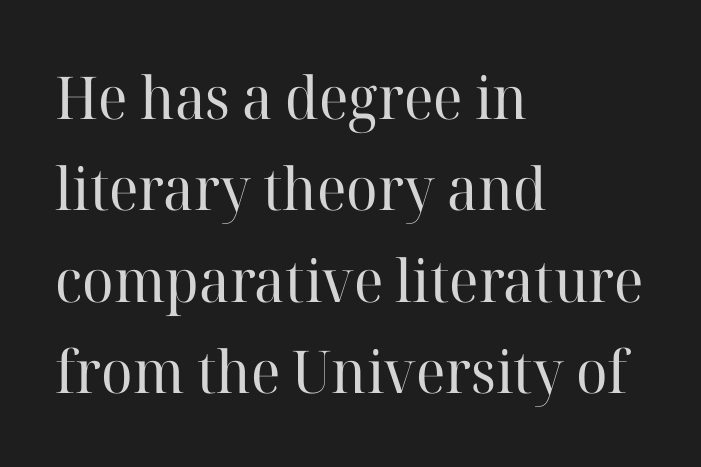
The passage is arranged the way most books set body copy — flush left. The foot of each line stays bare and open. Interline gaps are of average width in this sample. The type is set solid horizontally, with unmodified tracking.
